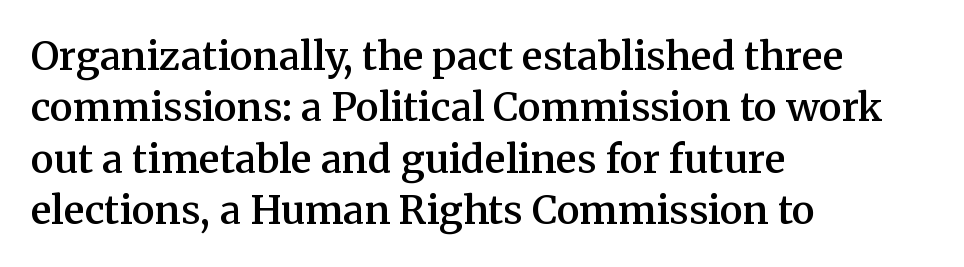
The image shows 39 px semibold serif type, upright; set left-aligned, normal line spacing (1.32x), normal letter spacing, not underlined; medium stroke contrast and a medium x-height.
